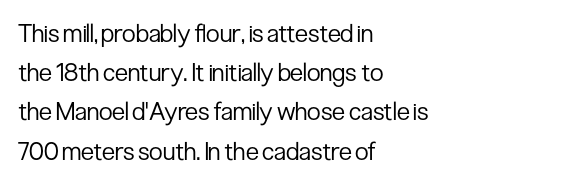
Is this a heavy cut? Hardly; it is regular or lighter. In CSS terms this would be text-align: left. Words appear dense and cohesive because spacing is normal. The gap between lines stays unmarked. Reading down the column, the eye jumps a familiar distance to each next line. This is roman type, the default non-slanted kind.
